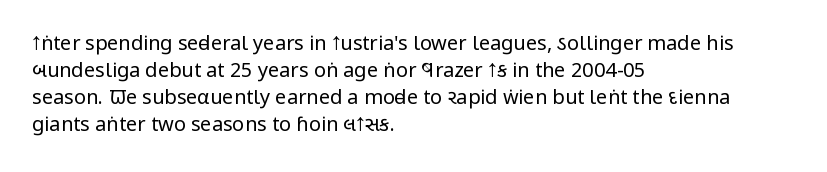
The image shows 20 px text type, upright; set left-aligned, normal line spacing (1.35x), normal letter spacing, not underlined.
